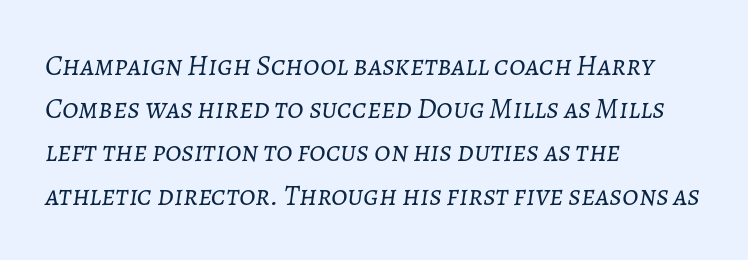
{"italic": "yes", "lean": "right", "slant_degrees": 7, "bold": "no", "weight": "light", "width": "normal", "stroke_contrast": "low", "x_height": "medium", "monospaced": "no", "underline": "no", "align": "left", "line_spacing": "normal", "line_spacing_ratio": 1.49, "letter_spacing": "normal", "letter_spacing_em": 0.0, "glyph_px": 29}
